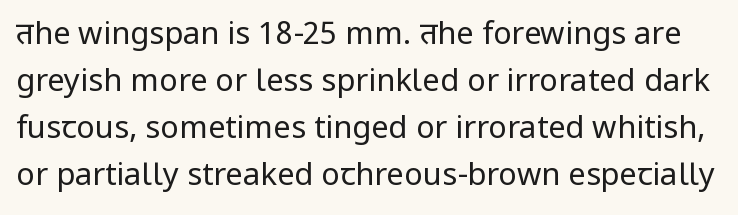
The foot of each line stays bare and open. Nope, not italic — everything's standing straight. Looks like regular typesetting: each glyph gets only the width it needs. No extra ink here — the face is not bold. Observe the ordinary spacing: letters are neighbours, not strangers. Each letter's strokes conclude bluntly, with no projecting serifs.
